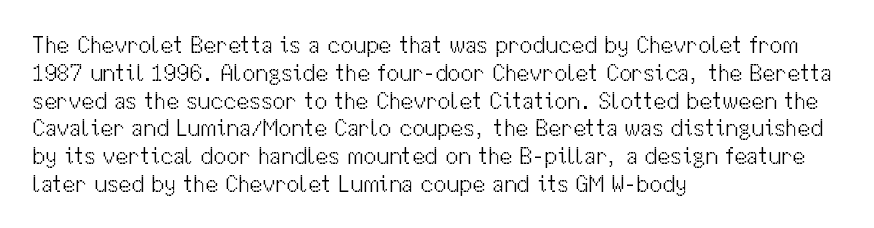
Q: Is the text bold? A: No.
Q: Is the text italic (slanted)? A: No, it is upright.
Q: Is the text underlined? A: No.
Q: How is the paragraph aligned? A: Left-aligned.
Q: Is the spacing between letters normal or unusually wide? A: Normal.
